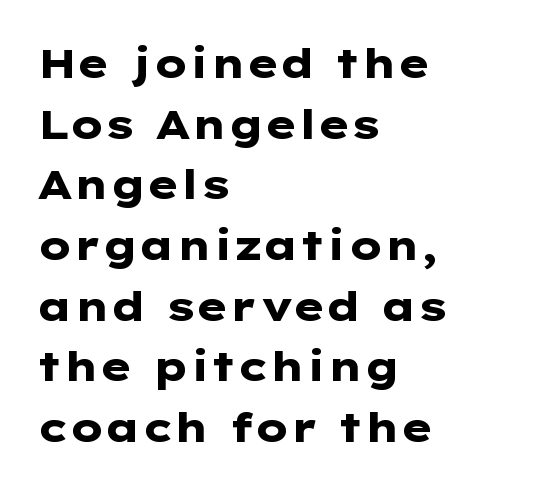
Q: Is the text bold? A: Yes.
Q: Is the text italic (slanted)? A: No, it is upright.
Q: Is the typeface a serif or a sans-serif typeface? A: Sans-serif.
Q: Is the text underlined? A: No.
Q: How is the paragraph aligned? A: Left-aligned.
Q: Is the spacing between letters normal or unusually wide? A: Normal.
Q: Is the spacing between lines tight, normal or loose? A: Normal.
Q: Width (condensed, normal, or wide)? A: Wide.
Q: Stroke contrast? A: Low.
Q: x-height? A: Medium.
Q: Monospaced? A: No.
